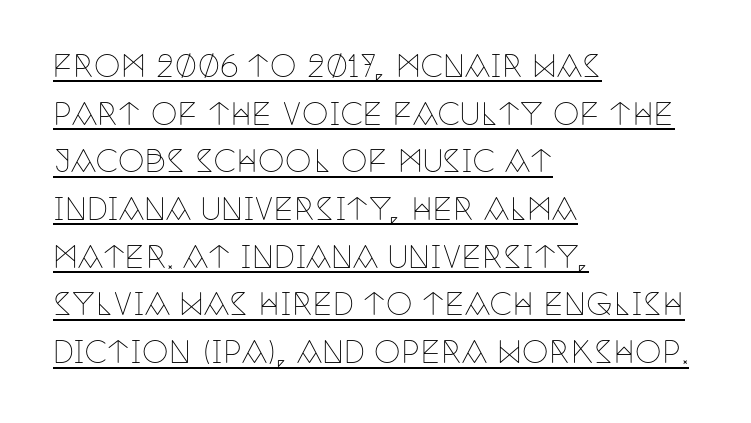
{"serif": "yes", "italic": "no", "bold": "no", "weight": "thin", "width": "condensed", "stroke_contrast": "low", "x_height": "large", "monospaced": "no", "underline": "yes", "align": "left", "line_spacing": "normal", "line_spacing_ratio": 1.59, "letter_spacing": "normal", "letter_spacing_em": 0.0, "glyph_px": 30}
